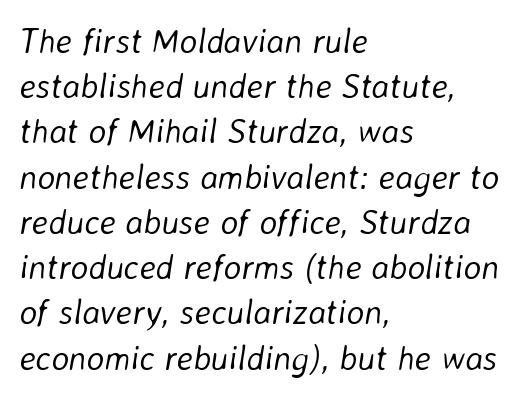
Q: Is the text bold? A: No.
Q: Is the text italic (slanted)? A: Yes, it leans right by about 8 degrees.
Q: Is the text underlined? A: No.
Q: How is the paragraph aligned? A: Left-aligned.
Q: Is the spacing between letters normal or unusually wide? A: Normal.
Q: Is the spacing between lines tight, normal or loose? A: Normal.
Q: Width (condensed, normal, or wide)? A: Normal.
Q: Stroke contrast? A: Low.
Q: x-height? A: Medium.
Q: Monospaced? A: No.
